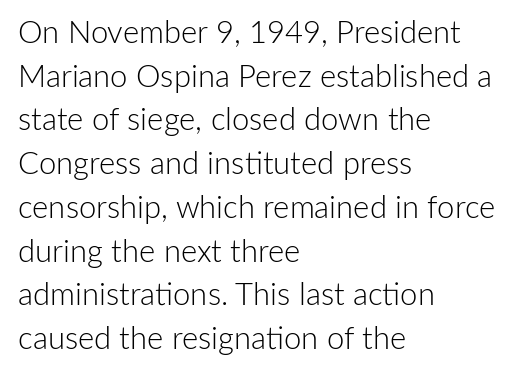
{"serif": "no", "italic": "no", "bold": "no", "weight": "light", "width": "normal", "stroke_contrast": "low", "x_height": "medium", "monospaced": "no", "underline": "no", "align": "left", "line_spacing": "normal", "line_spacing_ratio": 1.41, "letter_spacing": "normal", "letter_spacing_em": 0.0, "glyph_px": 31}
